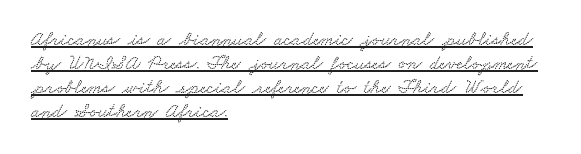
{"underline": "yes", "align": "left", "line_spacing_ratio": 1.2, "letter_spacing": "normal", "letter_spacing_em": 0.0, "glyph_px": 20}
